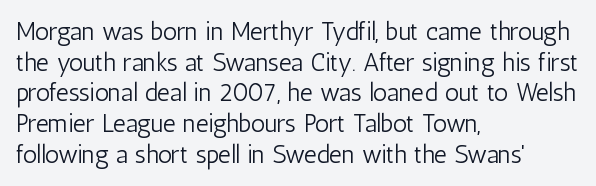
Q: Is the text bold? A: No.
Q: Is the text italic (slanted)? A: No, it is upright.
Q: Is the text underlined? A: No.
Q: How is the paragraph aligned? A: Left-aligned.
Q: Is the spacing between letters normal or unusually wide? A: Normal.
